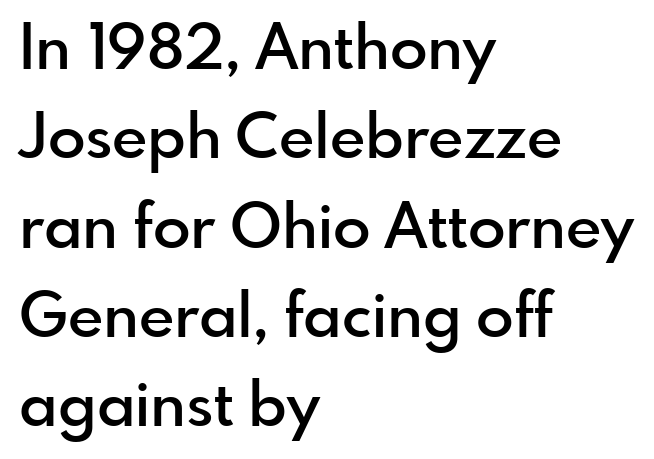
Does extra space separate the letters? No, they use regular spacing. Rendered with straight, roman letterforms. Type without underlining. Looks like regular typesetting: each glyph gets only the width it needs. If you measured baseline to baseline, you'd find a middling distance.
